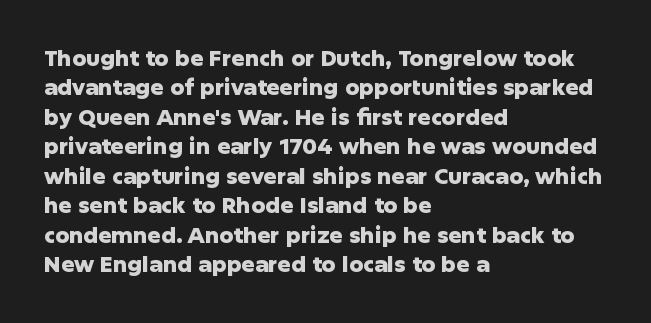
{"italic": "no", "bold": "yes", "underline": "no", "align": "left", "line_spacing": "normal", "line_spacing_ratio": 1.34, "letter_spacing": "normal", "letter_spacing_em": 0.0, "glyph_px": 22}
